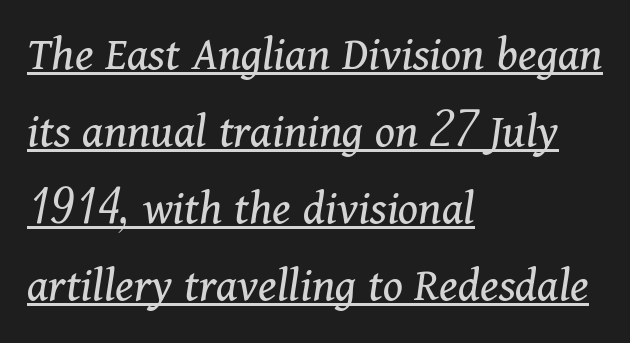
{"serif": "yes", "italic": "yes", "lean": "right", "slant_degrees": 11, "bold": "no", "weight": "regular", "width": "normal", "stroke_contrast": "medium", "x_height": "medium", "monospaced": "no", "underline": "yes", "align": "left", "line_spacing": "normal", "line_spacing_ratio": 1.54, "letter_spacing": "normal", "letter_spacing_em": 0.0, "glyph_px": 50}
